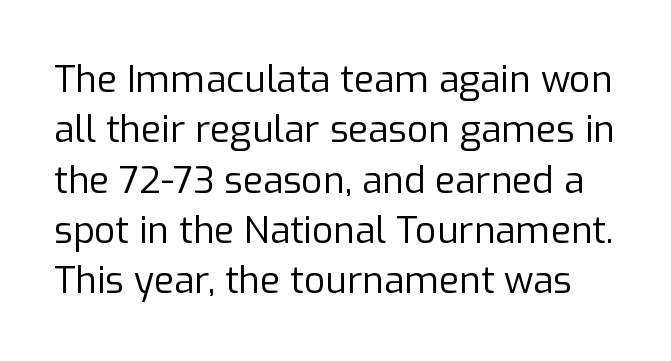
The image shows 37 px regular-weight sans-serif type, upright; set normal line spacing (1.36x), normal letter spacing, not underlined; low stroke contrast and a medium x-height.
